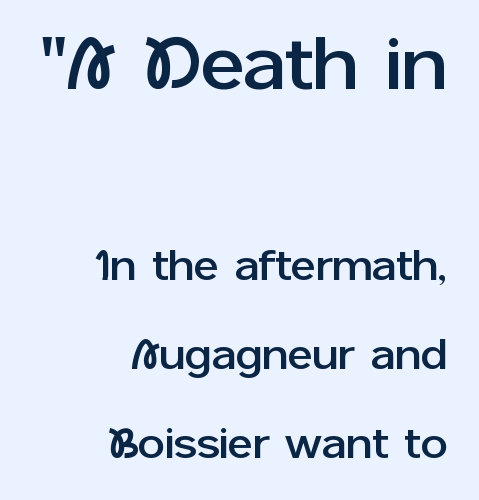
{"serif": "no", "italic": "no", "width": "normal", "stroke_contrast": "low", "x_height": "medium", "monospaced": "no", "underline": "no", "align": "right", "line_spacing": "loose", "line_spacing_ratio": 2.07, "letter_spacing": "normal", "letter_spacing_em": 0.0, "larger_block": "first", "size_ratio": 1.74, "glyph_px": 75}
